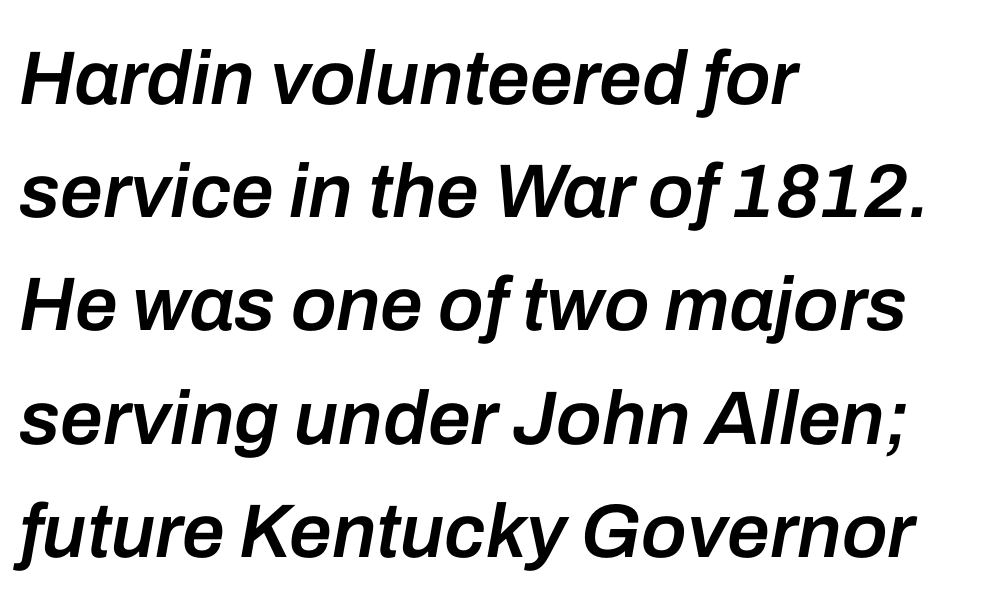
Q: Is the text bold? A: Semi-bold.
Q: Is the text italic (slanted)? A: Yes, it leans right by about 10 degrees.
Q: Is the text underlined? A: No.
Q: How is the paragraph aligned? A: Left-aligned.
Q: Is the spacing between letters normal or unusually wide? A: Normal.
Q: Is the spacing between lines tight, normal or loose? A: Normal.
Q: Width (condensed, normal, or wide)? A: Normal.
Q: Stroke contrast? A: Low.
Q: x-height? A: Medium.
Q: Monospaced? A: No.
